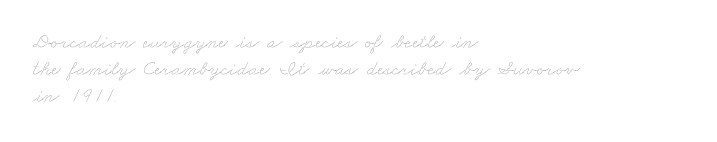
The image shows 21 px text type; set left-aligned, normal line spacing (1.28x), normal letter spacing, not underlined.
